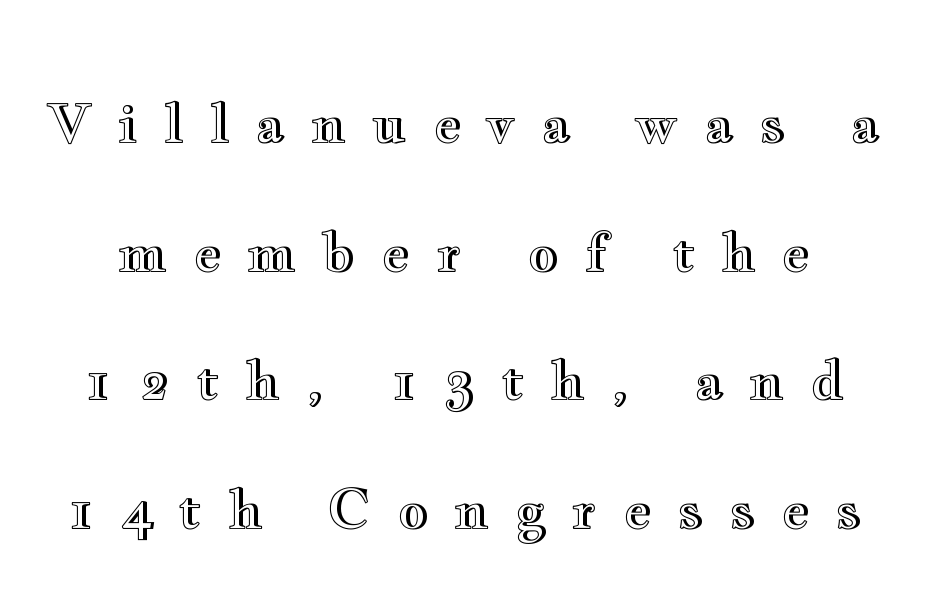
Q: Is the text italic (slanted)? A: No, it is upright.
Q: Is the text underlined? A: No.
Q: Is the spacing between letters normal or unusually wide? A: Unusually wide.
Q: Is the spacing between lines tight, normal or loose? A: Loose.
Q: Width (condensed, normal, or wide)? A: Wide.
Q: x-height? A: Small.
Q: Monospaced? A: No.
